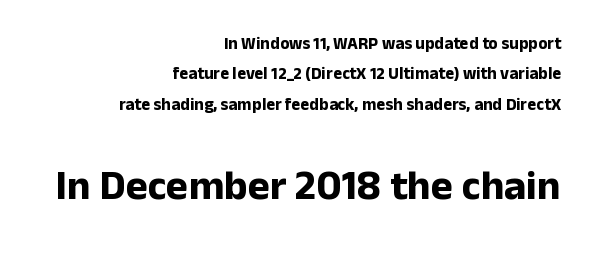
Q: Is the text bold? A: Yes.
Q: Is the text italic (slanted)? A: No, it is upright.
Q: Is the typeface a serif or a sans-serif typeface? A: Sans-serif.
Q: Is the text underlined? A: No.
Q: How is the paragraph aligned? A: Right-aligned.
Q: Is the spacing between letters normal or unusually wide? A: Normal.
Q: Which block of text is set in a larger size, the first (top) or the second (bottom)? A: The second (bottom) one.
Q: Width (condensed, normal, or wide)? A: Normal.
Q: Stroke contrast? A: Low.
Q: x-height? A: Medium.
Q: Monospaced? A: No.
